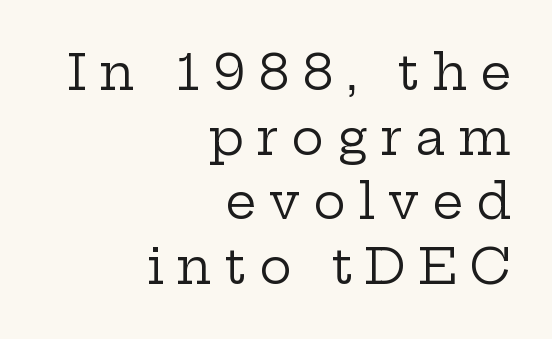
The lines sit at an ordinary, default distance from one another. How are the letters spaced? Widely, with obvious added tracking. The letters look calm and open, with moderate or lighter stems. Every row of glyphs terminates at an identical x-position on the right. This sample uses a serif face.
